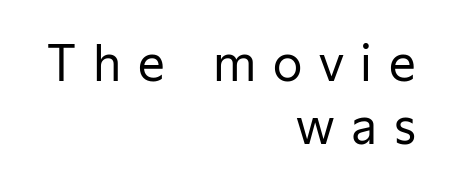
The ragged edge is on the left, which tells us the setting is flush right. Do the characters align in a grid? No, the font is proportional. Observe the absence of serifs on each vertical stroke in this sample. The lettering holds an erect, upright posture throughout. Is this a heavy cut? Hardly; it is regular or lighter. Regarding leading, the lines here are spaced in the standard way.
